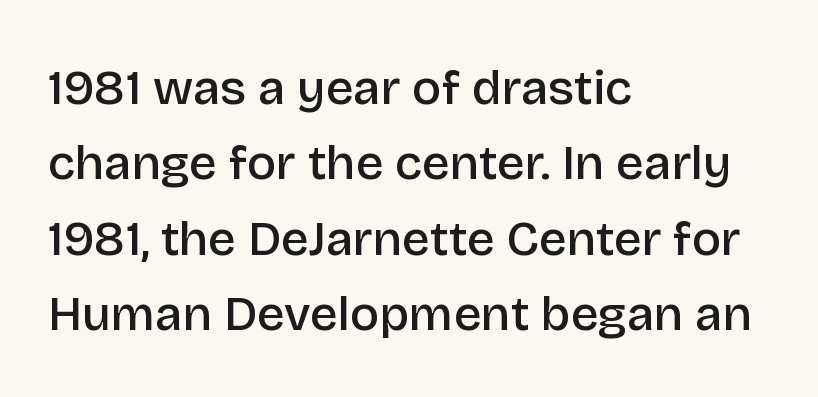
The image shows 49 px semibold sans-serif type, upright; set left-aligned, normal line spacing (1.54x), normal letter spacing, not underlined; low stroke contrast and a large x-height.
